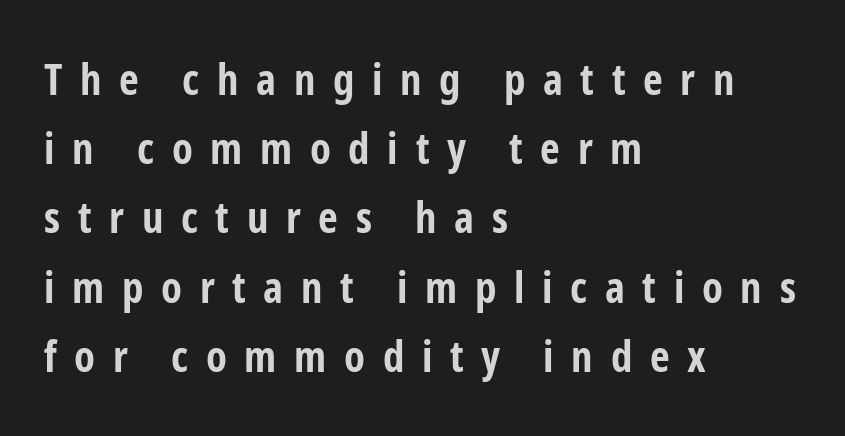
The face used here is proportionally spaced, like ordinary book or web type. A normal amount of white space separates one row of letters from the next. Spacing between characters has been opened up far beyond the box default. You'd pick this weight for a headline — it's a proper bold. The type sits square on the baseline with zero lean. Examine the stroke ends and you'll find no serifs.
